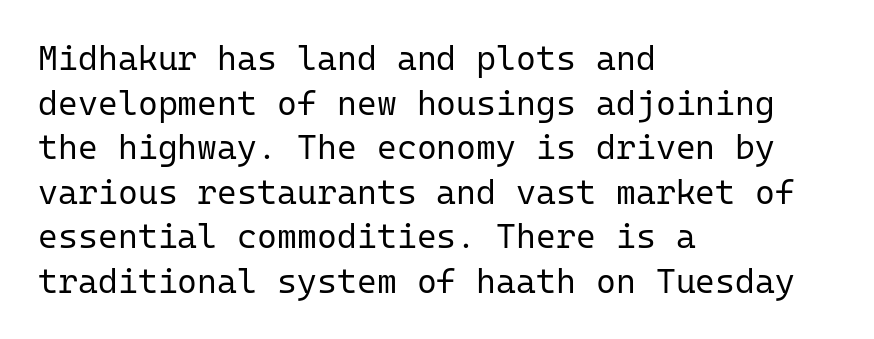
{"serif": "no", "italic": "no", "bold": "no", "weight": "regular", "width": "normal", "stroke_contrast": "low", "x_height": "medium", "monospaced": "yes", "underline": "no", "align": "left", "line_spacing": "normal", "line_spacing_ratio": 1.31, "letter_spacing": "normal", "letter_spacing_em": 0.0, "glyph_px": 34}
